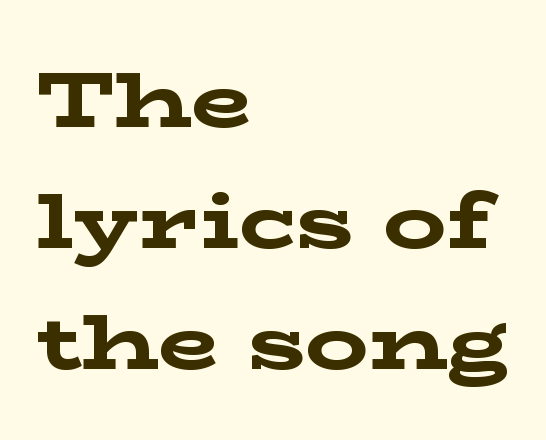
Q: Is the text bold? A: Yes.
Q: Is the text italic (slanted)? A: No, it is upright.
Q: Is the typeface a serif or a sans-serif typeface? A: Serif.
Q: Is the text underlined? A: No.
Q: How is the paragraph aligned? A: Left-aligned.
Q: Is the spacing between letters normal or unusually wide? A: Normal.
Q: Is the spacing between lines tight, normal or loose? A: Normal.
Q: Width (condensed, normal, or wide)? A: Wide.
Q: Stroke contrast? A: Low.
Q: x-height? A: Medium.
Q: Monospaced? A: No.
